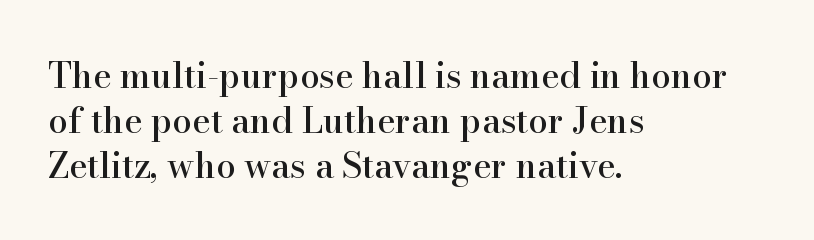
{"serif": "yes", "italic": "no", "width": "normal", "stroke_contrast": "high", "x_height": "small", "monospaced": "no", "underline": "no", "align": "left", "line_spacing": "normal", "line_spacing_ratio": 1.28, "letter_spacing": "normal", "letter_spacing_em": 0.0, "glyph_px": 35}
